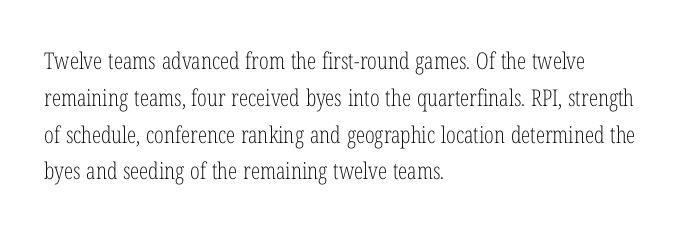
The image shows 23 px text type, upright; set left-aligned, normal line spacing (1.6x), normal letter spacing, not underlined.
